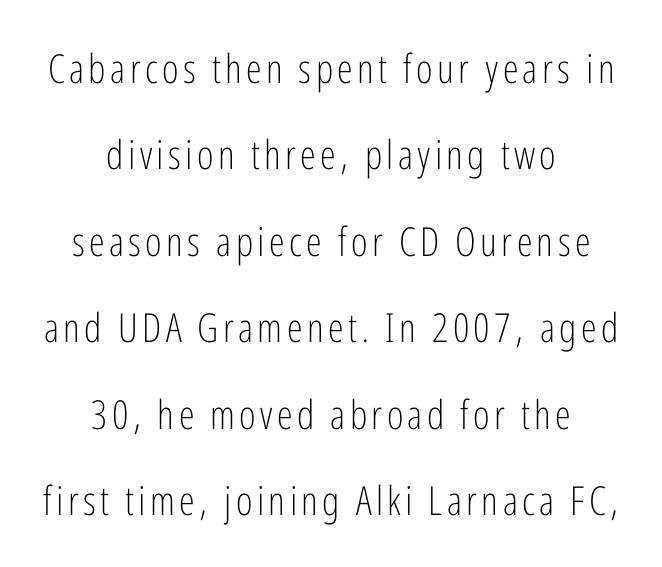
{"serif": "no", "italic": "no", "bold": "no", "weight": "light", "width": "condensed", "stroke_contrast": "low", "x_height": "medium", "monospaced": "no", "underline": "no", "align": "center", "line_spacing": "loose", "line_spacing_ratio": 2.16, "glyph_px": 40}
